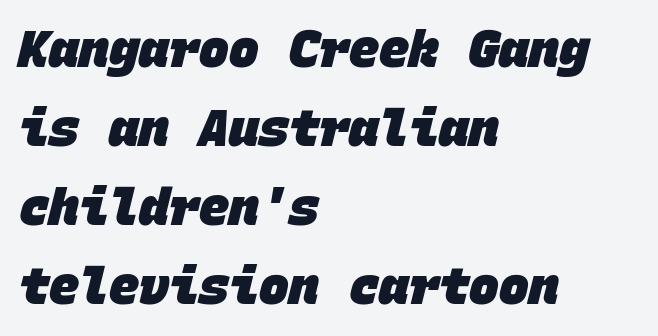
Q: Is the text bold? A: Yes.
Q: Is the typeface a serif or a sans-serif typeface? A: Sans-serif.
Q: Is the text underlined? A: No.
Q: How is the paragraph aligned? A: Left-aligned.
Q: Is the spacing between letters normal or unusually wide? A: Normal.
Q: Is the spacing between lines tight, normal or loose? A: Normal.
Q: Width (condensed, normal, or wide)? A: Normal.
Q: Stroke contrast? A: Low.
Q: x-height? A: Large.
Q: Monospaced? A: Yes.
